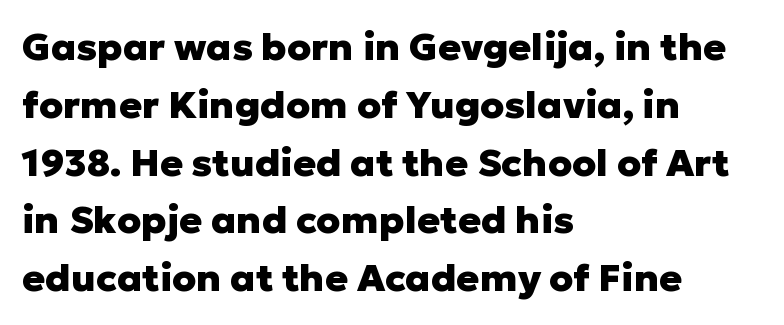
These lines are set flush left with a ragged right edge. The foot of each line stays bare and open. The lettering stays uniformly vertical, giving the passage a roman look. The leading is moderate, giving the passage an even texture.
